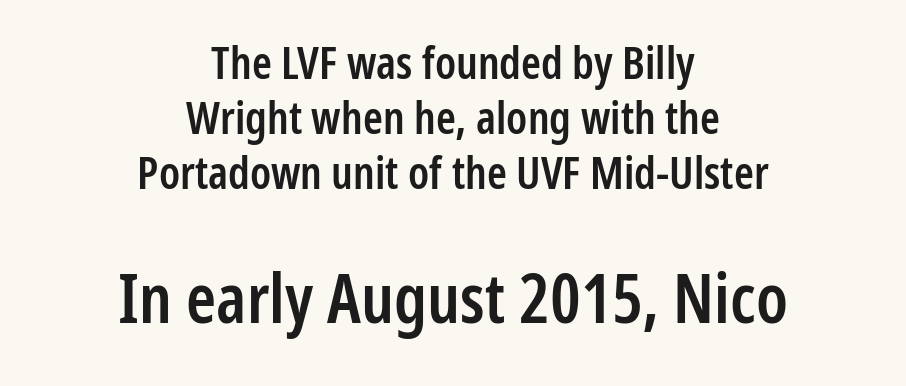
The image shows 68 px semibold, condensed sans-serif type, upright; set centered, line spacing 1.22x, normal letter spacing, not underlined; the second (bottom) block is 1.51x larger; low stroke contrast and a medium x-height.
